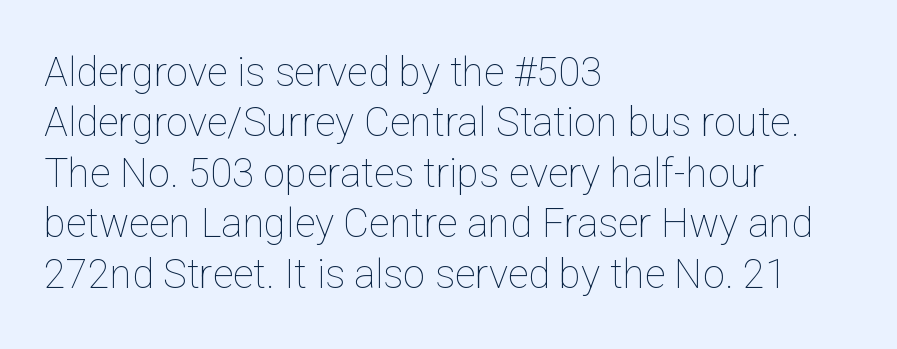
{"italic": "no", "bold": "no", "weight": "thin", "width": "normal", "stroke_contrast": "low", "x_height": "medium", "monospaced": "no", "underline": "no", "align": "left", "line_spacing": "normal", "line_spacing_ratio": 1.26, "letter_spacing": "normal", "letter_spacing_em": 0.0, "glyph_px": 40}
